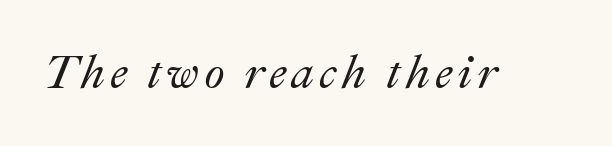
{"italic": "yes", "lean": "right", "slant_degrees": 22, "width": "normal", "stroke_contrast": "medium", "x_height": "small", "monospaced": "no", "underline": "no", "glyph_px": 47}
